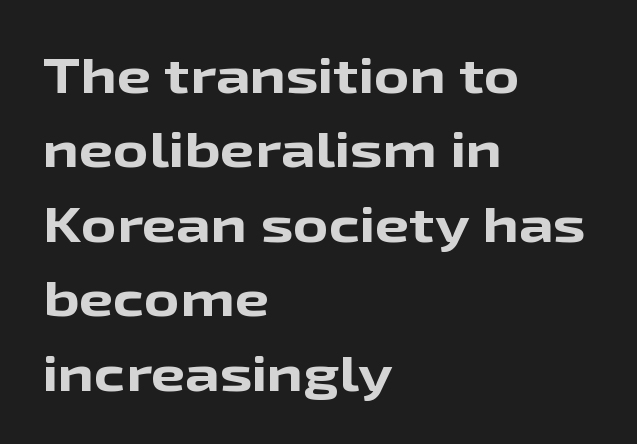
This is roman type, the default non-slanted kind. Every letter is thick-stroked: bold, no question. Evenly set lines give the paragraph a standard silhouette. Rule under the text: the space is simply empty.
